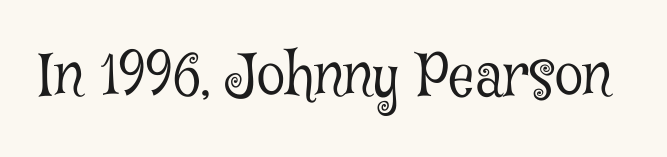
{"serif": "yes", "italic": "no", "bold": "no", "weight": "light", "width": "condensed", "stroke_contrast": "low", "x_height": "medium", "monospaced": "no", "underline": "no", "letter_spacing": "normal", "letter_spacing_em": 0.0, "glyph_px": 58}
